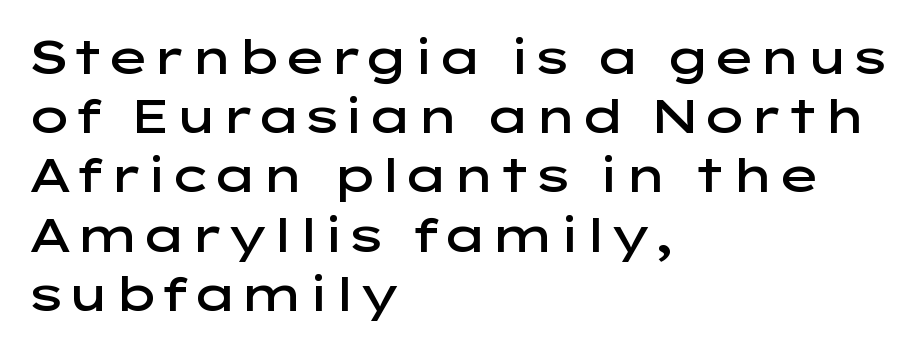
The image shows 47 px semibold, wide sans-serif type, upright; set left-aligned, normal line spacing (1.26x), normal letter spacing, not underlined; low stroke contrast and a medium x-height.
